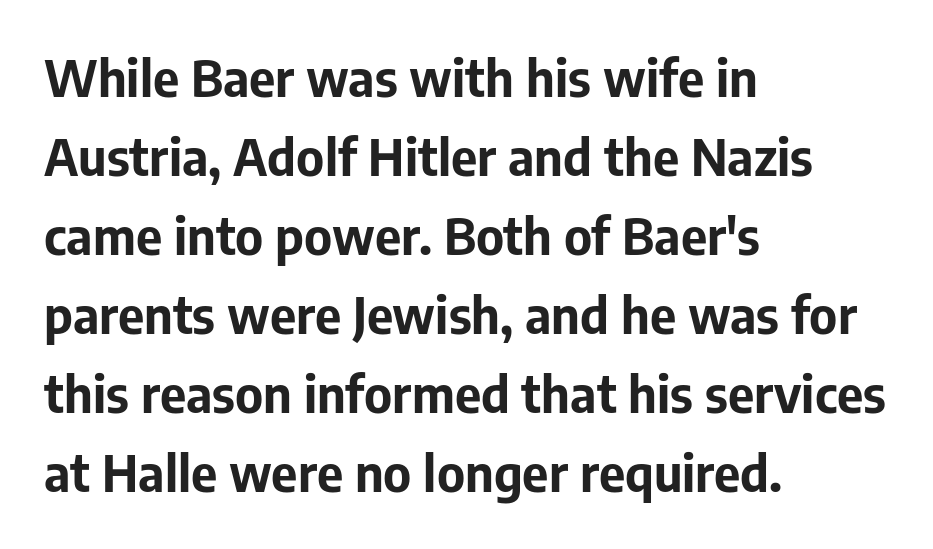
The image shows 51 px bold sans-serif type, upright; set left-aligned, normal line spacing (1.55x), normal letter spacing, not underlined; low stroke contrast and a medium x-height.
